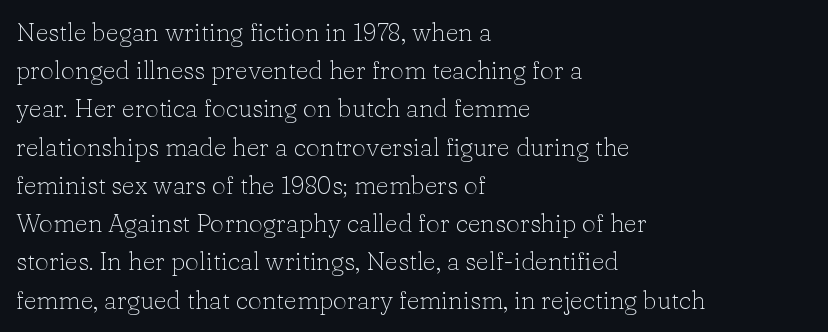
Q: Is the text bold? A: No.
Q: Is the text italic (slanted)? A: No, it is upright.
Q: Is the text underlined? A: No.
Q: How is the paragraph aligned? A: Left-aligned.
Q: Is the spacing between letters normal or unusually wide? A: Normal.
Q: Is the spacing between lines tight, normal or loose? A: Normal.
